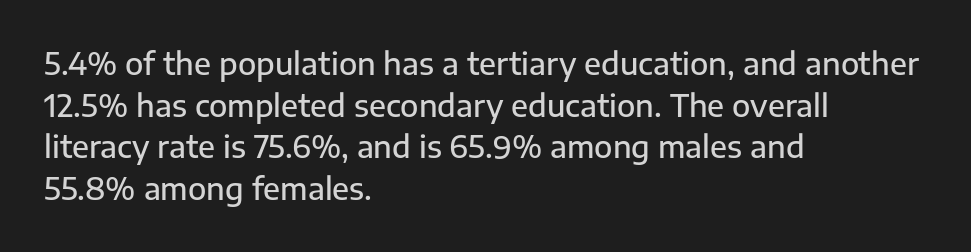
The image shows 30 px semibold sans-serif type, upright; set left-aligned, normal line spacing (1.39x), normal letter spacing, not underlined; low stroke contrast and a medium x-height.
